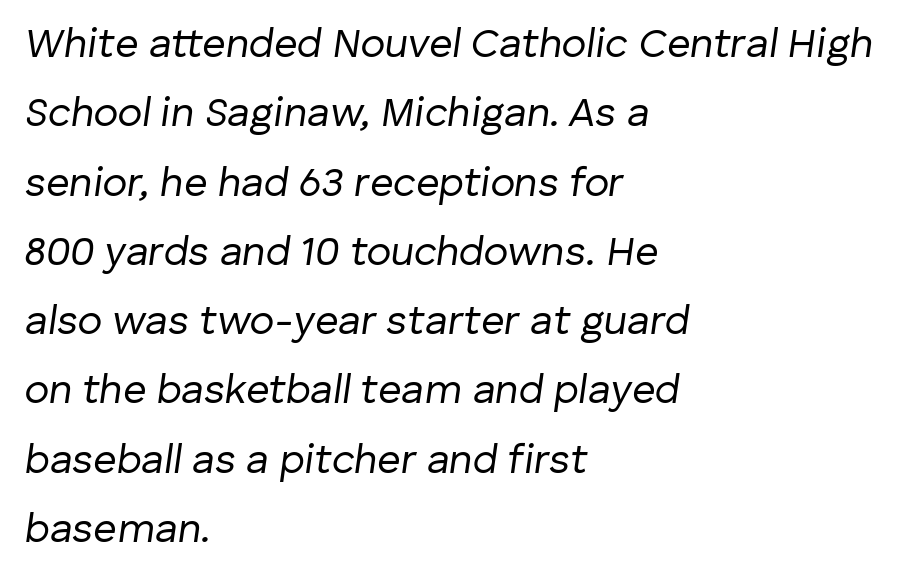
Q: Is the text bold? A: No.
Q: Is the text italic (slanted)? A: Yes, it leans right by about 8 degrees.
Q: Is the text underlined? A: No.
Q: How is the paragraph aligned? A: Left-aligned.
Q: Is the spacing between letters normal or unusually wide? A: Normal.
Q: Is the spacing between lines tight, normal or loose? A: Normal.
Q: Width (condensed, normal, or wide)? A: Normal.
Q: Stroke contrast? A: Low.
Q: x-height? A: Medium.
Q: Monospaced? A: No.
